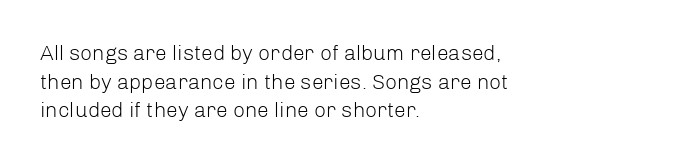
{"italic": "no", "bold": "no", "underline": "no", "align": "left", "line_spacing": "normal", "line_spacing_ratio": 1.36, "letter_spacing": "normal", "letter_spacing_em": 0.0, "glyph_px": 21}
